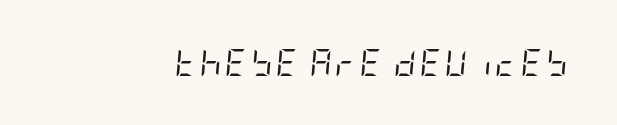
The image shows 27 px text type, italic (leaning right); set not underlined.
